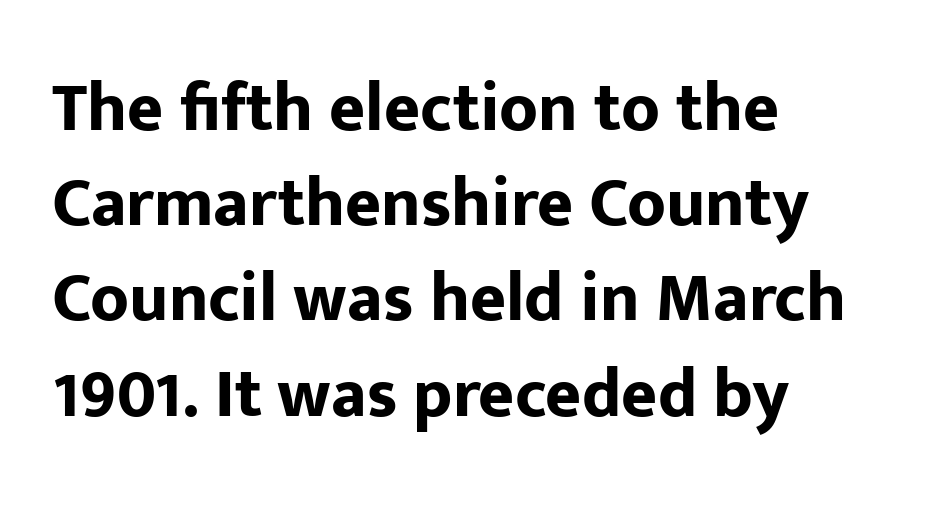
The image shows 69 px bold sans-serif type, upright; set left-aligned, normal line spacing (1.38x), normal letter spacing, not underlined; low stroke contrast and a medium x-height.
